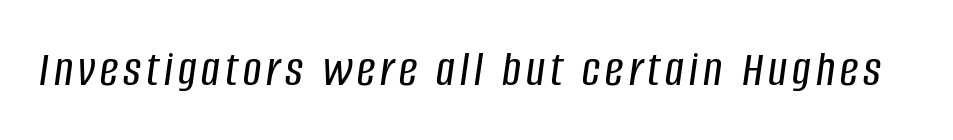
Q: Is the text italic (slanted)? A: Yes, it leans right by about 8 degrees.
Q: Is the text underlined? A: No.
Q: Width (condensed, normal, or wide)? A: Condensed.
Q: Stroke contrast? A: Low.
Q: x-height? A: Large.
Q: Monospaced? A: No.
